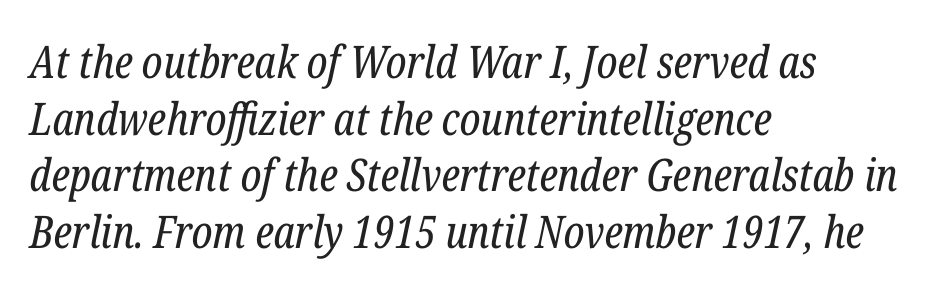
{"serif": "yes", "italic": "yes", "lean": "right", "slant_degrees": 12, "bold": "no", "weight": "regular", "width": "condensed", "stroke_contrast": "low", "x_height": "medium", "monospaced": "no", "underline": "no", "align": "left", "line_spacing": "normal", "line_spacing_ratio": 1.26, "letter_spacing": "normal", "letter_spacing_em": 0.0, "glyph_px": 45}
